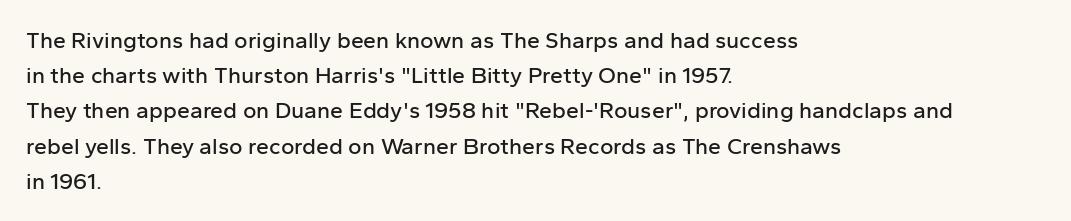
The image shows 23 px text type, upright; set left-aligned, normal line spacing (1.53x), normal letter spacing, not underlined.
